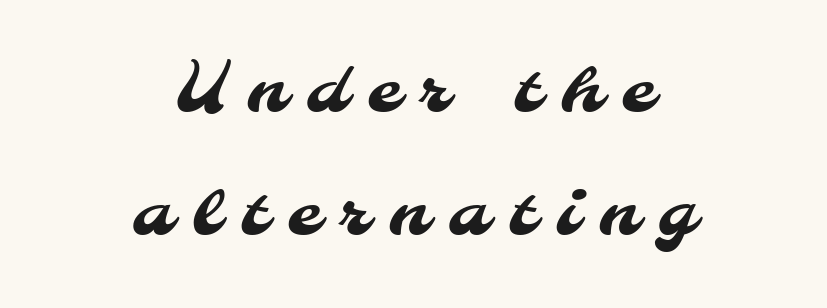
Has an underline been added? It has not. Does extra space separate the letters? Yes, quite a lot of it. Think of a printed novel: that variable character pitch is what you see here. Compared with a flush-left layout, this one balances lines on the center instead. Unlike a traditional serif, this face leaves its strokes unadorned.
